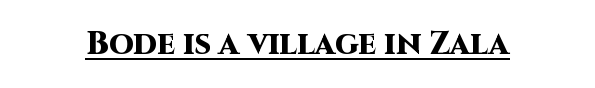
The image shows 32 px heavy sans-serif type, upright; set normal letter spacing, underlined; high stroke contrast and a large x-height.
